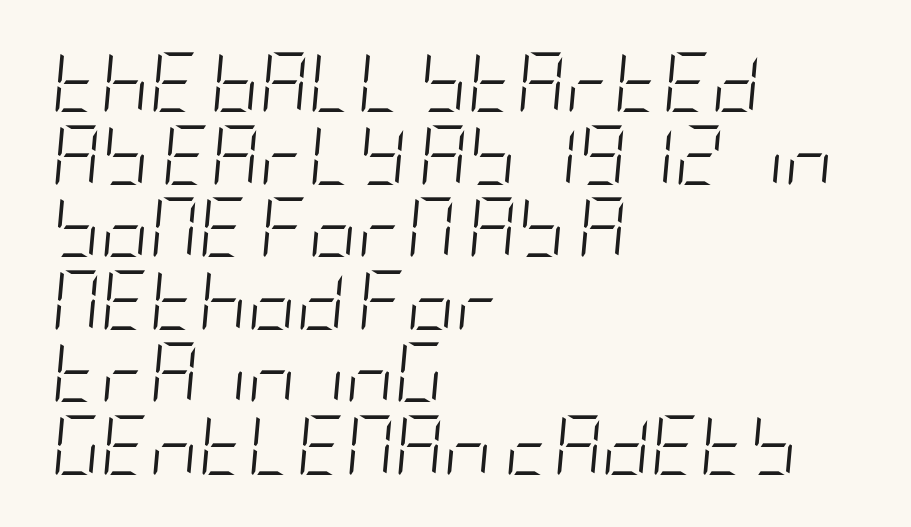
The image shows 60 px light, condensed type, italic (leaning right); set left-aligned, line spacing 1.21x, normal letter spacing, not underlined; low stroke contrast and a large x-height.
